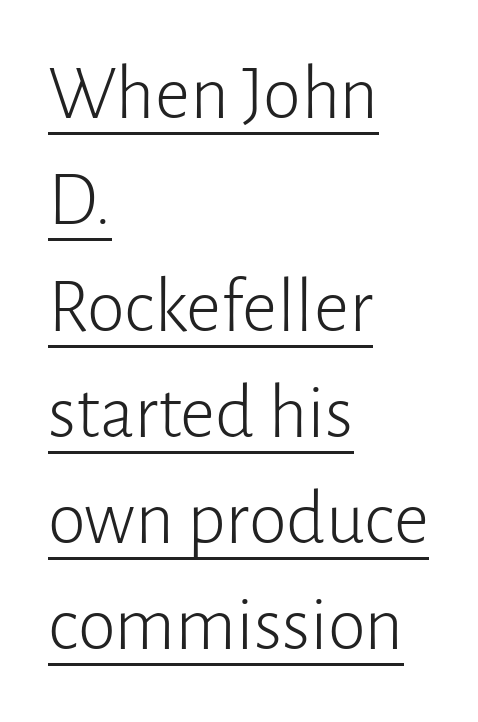
The image shows 77 px light sans-serif type, upright; set left-aligned, normal line spacing (1.38x), normal letter spacing, underlined; low stroke contrast and a medium x-height.
